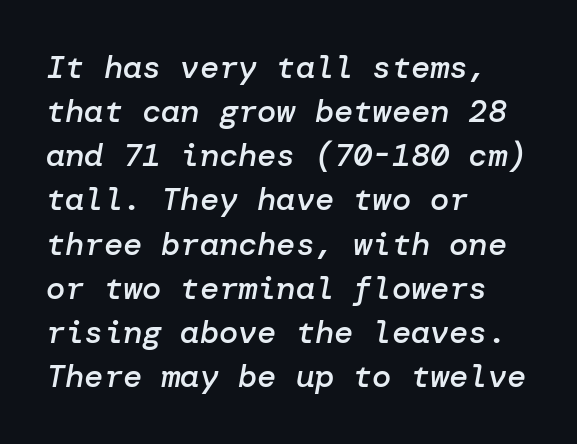
Q: Is the text bold? A: Semi-bold.
Q: Is the text italic (slanted)? A: Yes, it leans right by about 10 degrees.
Q: Is the text underlined? A: No.
Q: How is the paragraph aligned? A: Left-aligned.
Q: Is the spacing between letters normal or unusually wide? A: Normal.
Q: Is the spacing between lines tight, normal or loose? A: Normal.
Q: Width (condensed, normal, or wide)? A: Normal.
Q: Stroke contrast? A: Low.
Q: x-height? A: Medium.
